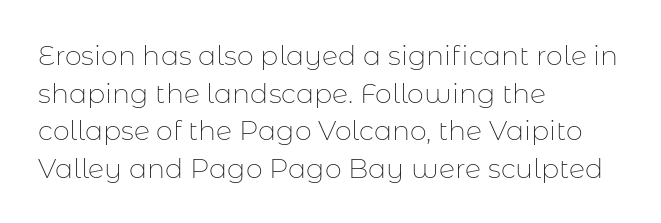
{"italic": "no", "bold": "no", "underline": "no", "align": "left", "line_spacing": "normal", "line_spacing_ratio": 1.39, "letter_spacing": "normal", "letter_spacing_em": 0.0, "glyph_px": 27}
